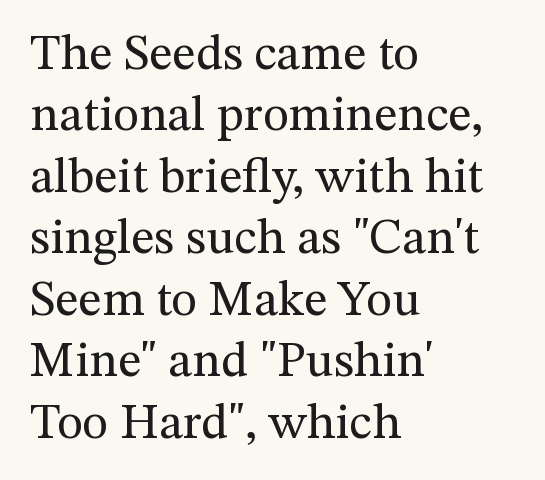
The image shows 50 px regular-weight serif type, upright; set left-aligned, line spacing 1.23x, normal letter spacing, not underlined; medium stroke contrast and a medium x-height.
